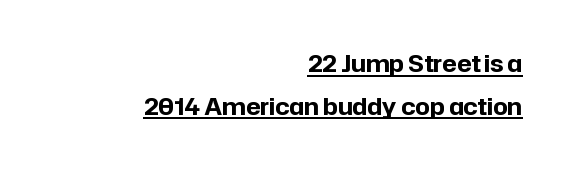
Does a line run under the words? Yes, clearly. Heft: maximum for text — a bold. Every stem runs plumb, perpendicular to the baseline. There is no visible air inserted between adjacent glyphs. This rendering uses right alignment, leaving the left contour irregular.
